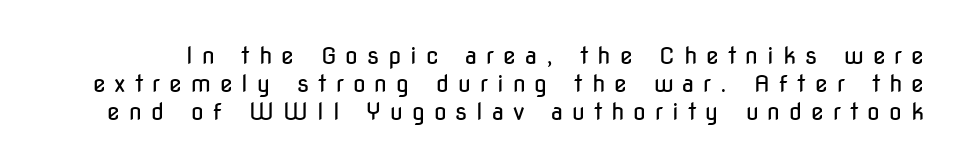
The image shows 23 px text type, upright; set line spacing 1.22x, unusually wide letter spacing (+0.39 em), not underlined.
